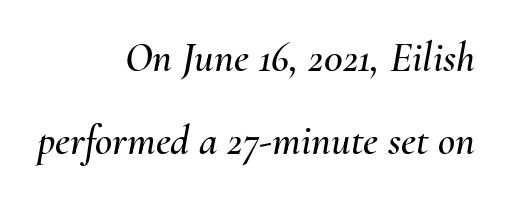
How would I describe the line gaps? Wide and relaxed. When letters slant like this, we call the style italic. Just letters on the line, the space beneath them empty. The text block is weighted toward the right margin, trailing off unevenly leftward.
